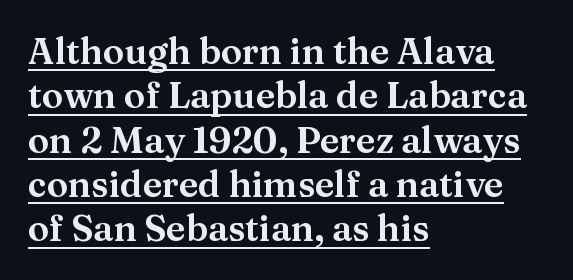
Q: Is the text italic (slanted)? A: No, it is upright.
Q: Is the typeface a serif or a sans-serif typeface? A: Serif.
Q: Is the text underlined? A: Yes.
Q: How is the paragraph aligned? A: Left-aligned.
Q: Is the spacing between letters normal or unusually wide? A: Normal.
Q: Width (condensed, normal, or wide)? A: Normal.
Q: Stroke contrast? A: Medium.
Q: x-height? A: Medium.
Q: Monospaced? A: No.
